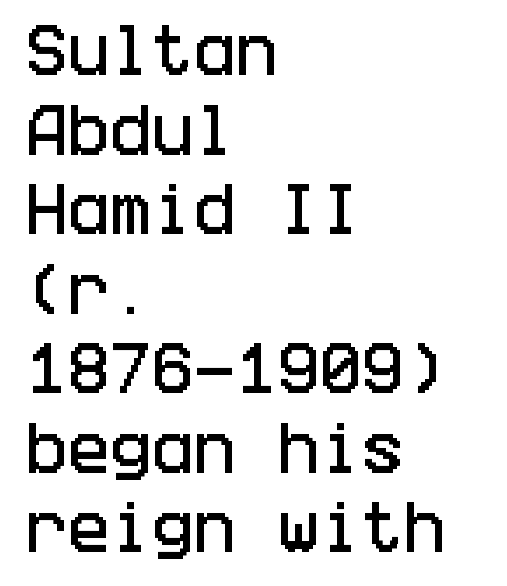
The font's upright variant was chosen for this text. Horizontally, the lines are justified to the leading edge only. Students, observe: this is what conventionally led text looks like. Descender tails drop into unmarked territory.
